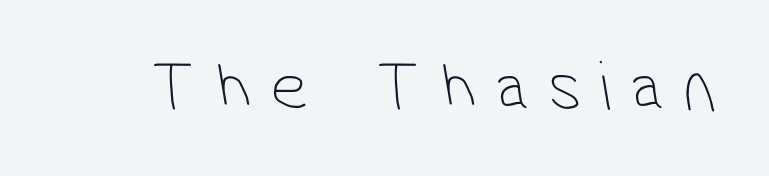
Q: Is the text bold? A: No.
Q: Is the typeface a serif or a sans-serif typeface? A: Sans-serif.
Q: Is the text underlined? A: No.
Q: Is the spacing between letters normal or unusually wide? A: Unusually wide.
Q: Width (condensed, normal, or wide)? A: Condensed.
Q: Stroke contrast? A: Low.
Q: x-height? A: Medium.
Q: Monospaced? A: No.
